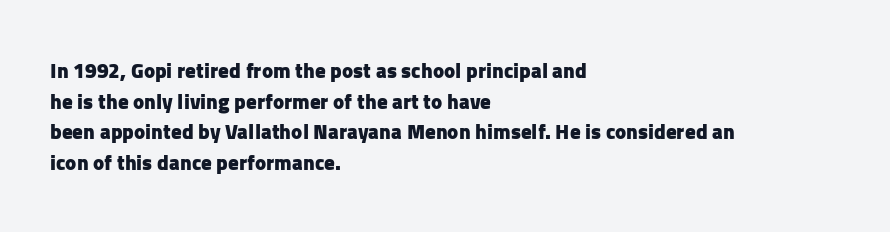
Q: Is the text bold? A: Yes.
Q: Is the text italic (slanted)? A: No, it is upright.
Q: Is the text underlined? A: No.
Q: How is the paragraph aligned? A: Left-aligned.
Q: Is the spacing between letters normal or unusually wide? A: Normal.
Q: Is the spacing between lines tight, normal or loose? A: Normal.
